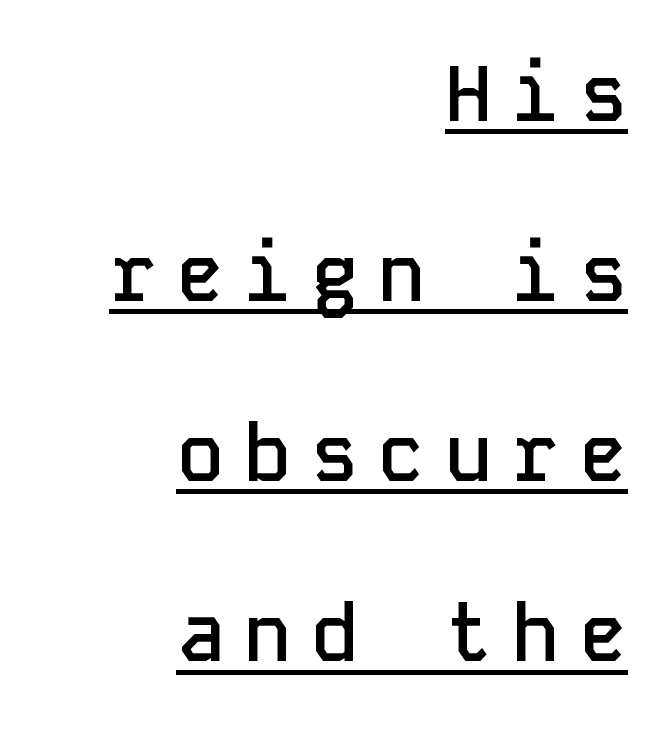
The image shows 79 px semibold sans-serif type, upright, monospaced; set right-aligned, loose line spacing (2.28x), unusually wide letter spacing (+0.25 em), underlined; low stroke contrast and a medium x-height.
